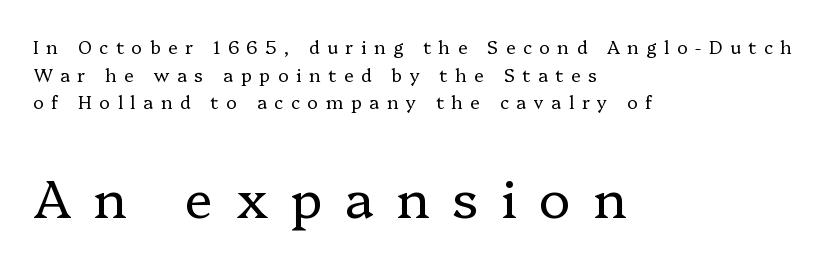
Q: Is the text bold? A: No.
Q: Is the text italic (slanted)? A: No, it is upright.
Q: Is the typeface a serif or a sans-serif typeface? A: Serif.
Q: Is the text underlined? A: No.
Q: How is the paragraph aligned? A: Left-aligned.
Q: Is the spacing between letters normal or unusually wide? A: Unusually wide.
Q: Is the spacing between lines tight, normal or loose? A: Normal.
Q: Which block of text is set in a larger size, the first (top) or the second (bottom)? A: The second (bottom) one.
Q: Width (condensed, normal, or wide)? A: Normal.
Q: Stroke contrast? A: Low.
Q: x-height? A: Medium.
Q: Monospaced? A: No.
